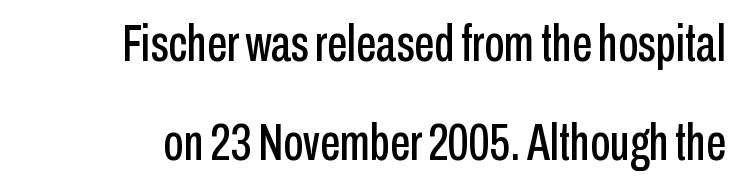
{"serif": "no", "italic": "no", "width": "condensed", "stroke_contrast": "low", "x_height": "medium", "monospaced": "no", "underline": "no", "line_spacing": "loose", "line_spacing_ratio": 1.94, "letter_spacing": "normal", "letter_spacing_em": 0.0, "glyph_px": 51}
